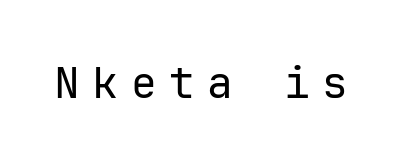
Q: Is the text bold? A: No.
Q: Is the text italic (slanted)? A: No, it is upright.
Q: Is the typeface a serif or a sans-serif typeface? A: Sans-serif.
Q: Is the text underlined? A: No.
Q: Is the spacing between letters normal or unusually wide? A: Unusually wide.
Q: Width (condensed, normal, or wide)? A: Normal.
Q: Stroke contrast? A: Low.
Q: x-height? A: Medium.
Q: Monospaced? A: Yes.
